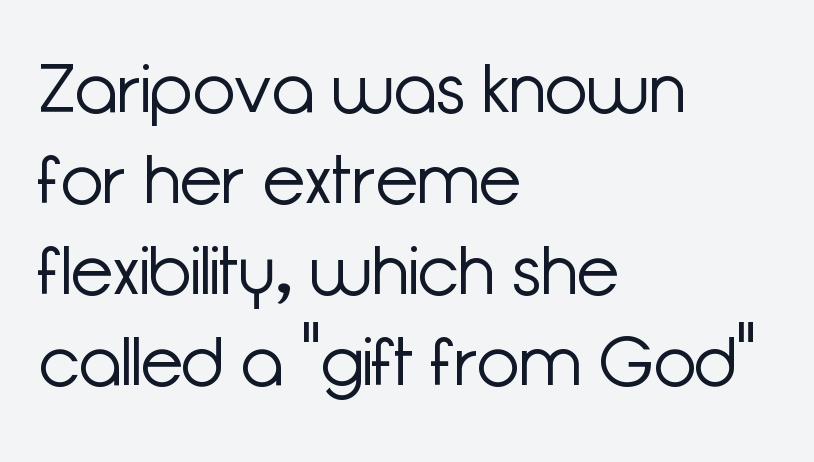
Q: Is the text bold? A: No.
Q: Is the text italic (slanted)? A: No, it is upright.
Q: Is the typeface a serif or a sans-serif typeface? A: Sans-serif.
Q: Is the text underlined? A: No.
Q: How is the paragraph aligned? A: Left-aligned.
Q: Is the spacing between letters normal or unusually wide? A: Normal.
Q: Is the spacing between lines tight, normal or loose? A: Normal.
Q: Width (condensed, normal, or wide)? A: Normal.
Q: Stroke contrast? A: Low.
Q: x-height? A: Medium.
Q: Monospaced? A: No.
